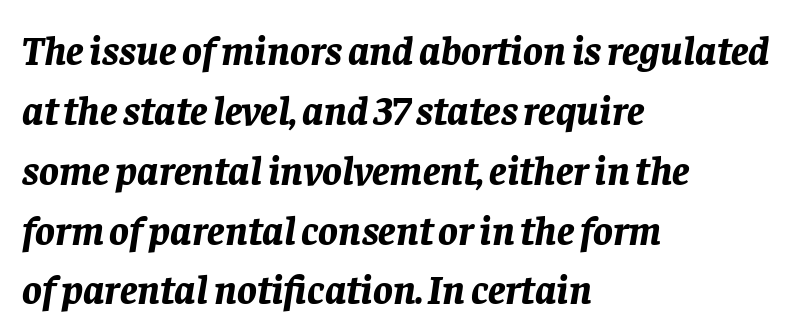
The image shows 41 px bold type, italic (leaning right); set left-aligned, normal line spacing (1.46x), normal letter spacing, not underlined; low stroke contrast and a large x-height.
